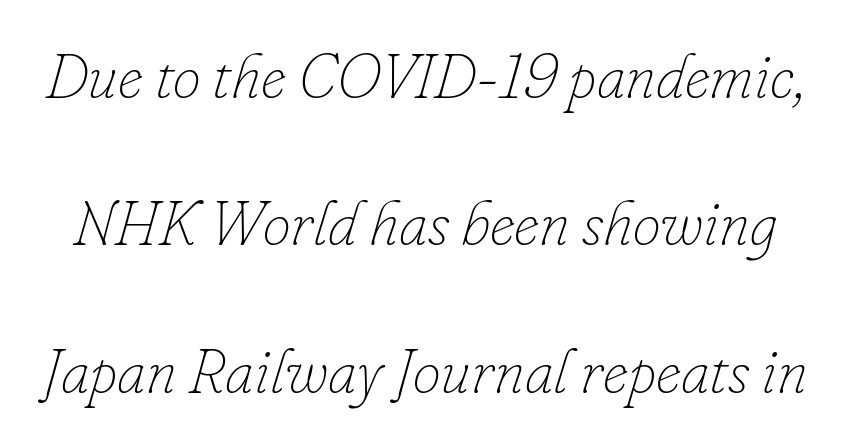
The image shows 63 px thin type, italic (leaning right); set loose line spacing (2.34x), normal letter spacing, not underlined; low stroke contrast and a small x-height.
